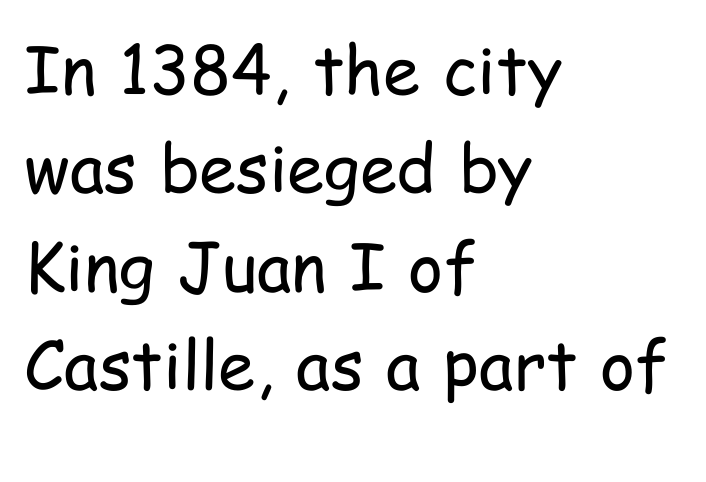
The image shows 67 px regular-weight, condensed sans-serif type, upright; set left-aligned, normal line spacing (1.47x), normal letter spacing, not underlined; low stroke contrast and a medium x-height.
